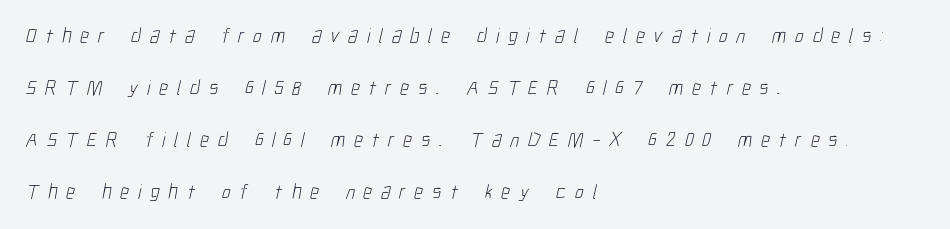
The rendering anchors every line to the left-hand side. The zone under the glyphs is completely vacant. The line texture is sparse and dotted thanks to wide tracking. Stroke mass is kept to a normal reading level or below. The line-height multiplier appears high, well above default.
